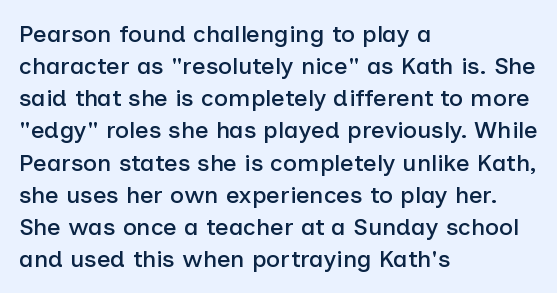
Just letters on the line, the space beneath them empty. Honestly, the row spacing looks completely unremarkable. No italicization has been applied; the sample stays upright. Teacher's note: observe the even left margin — that is flush-left alignment. Glyph-to-glyph distance matches everyday printed text.
